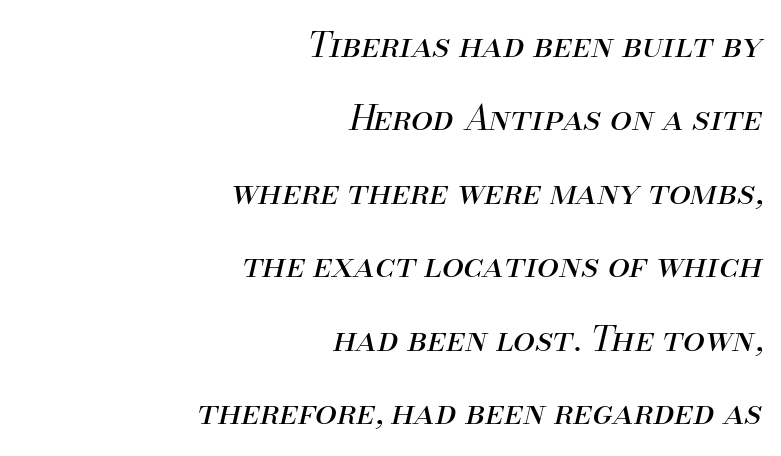
Stroke thickness stays within the range of a standard reading face or lighter. The rendering uses a large line-height, opening up the rows. The setting favours the right margin, as signatures and pull-quotes sometimes do. The letters are slanted; this is an italic face. Has an underline been added? It has not. This sample uses plain, unmodified letter spacing.
